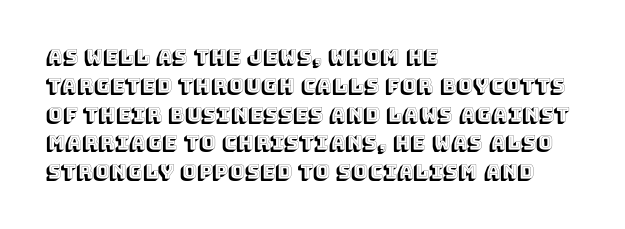
Q: Is the text italic (slanted)? A: No, it is upright.
Q: Is the text underlined? A: No.
Q: How is the paragraph aligned? A: Left-aligned.
Q: Is the spacing between letters normal or unusually wide? A: Normal.
Q: Is the spacing between lines tight, normal or loose? A: Normal.
